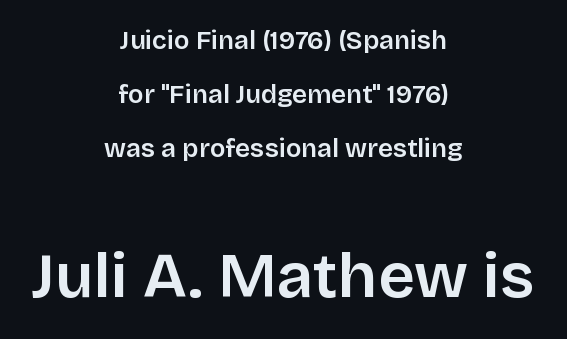
Q: Is the text bold? A: Semi-bold.
Q: Is the text italic (slanted)? A: No, it is upright.
Q: Is the typeface a serif or a sans-serif typeface? A: Sans-serif.
Q: Is the text underlined? A: No.
Q: How is the paragraph aligned? A: Centered.
Q: Is the spacing between letters normal or unusually wide? A: Normal.
Q: Is the spacing between lines tight, normal or loose? A: Loose.
Q: Which block of text is set in a larger size, the first (top) or the second (bottom)? A: The second (bottom) one.
Q: Width (condensed, normal, or wide)? A: Normal.
Q: Stroke contrast? A: Low.
Q: x-height? A: Large.
Q: Monospaced? A: No.
